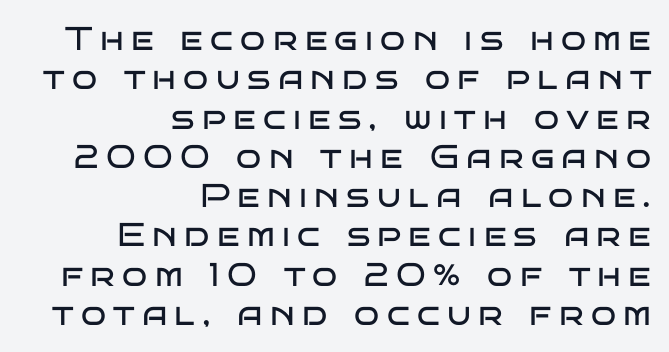
The image shows 33 px regular-weight, wide sans-serif type, upright; set right-aligned, line spacing 1.19x, unusually wide letter spacing (+0.22 em), not underlined; low stroke contrast and a large x-height.
